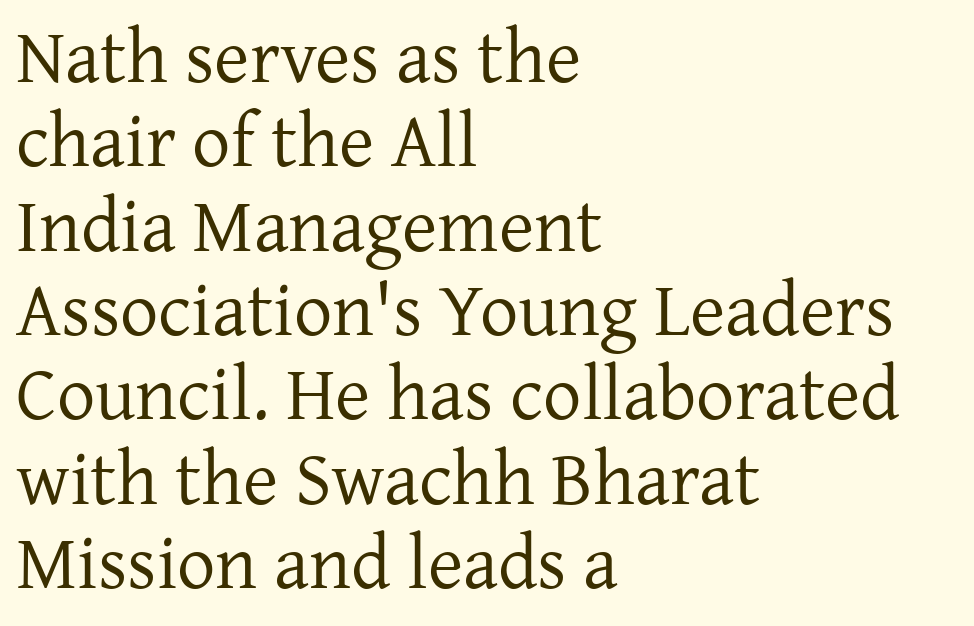
Letterform terminals end in serifs throughout the passage. Short and long lines alike share a common starting point at left. Heaviness? Minimal to ordinary, like unemphasized prose. Any mark beneath the type? The region is blank. Nobody touched the tracking dial on this one. Tall strokes in this sample are plumb rather than angled.
